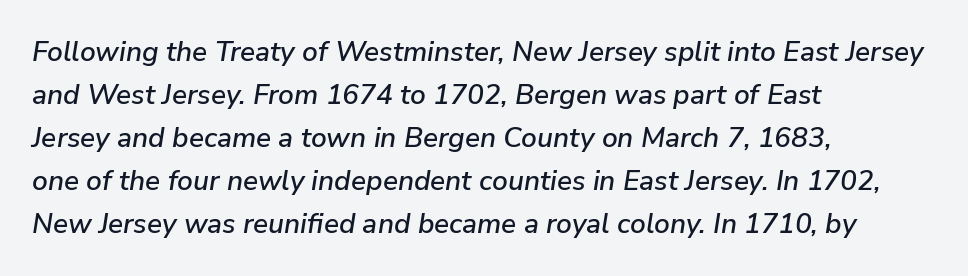
The image shows 28 px text type, italic (leaning right); set left-aligned, normal line spacing (1.54x), normal letter spacing, not underlined; low stroke contrast and a medium x-height.
